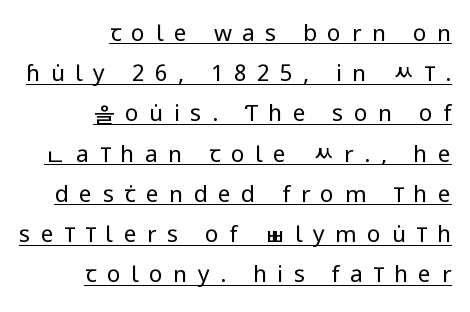
{"italic": "no", "bold": "no", "underline": "yes", "align": "right", "line_spacing_ratio": 1.75, "letter_spacing": "wide", "letter_spacing_em": 0.45, "glyph_px": 23}
